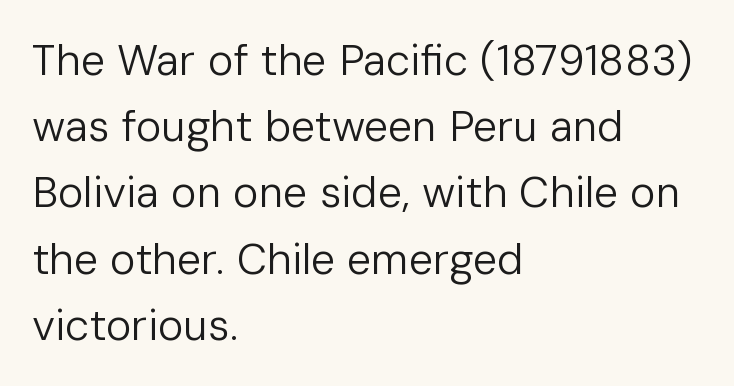
Q: Is the text bold? A: No.
Q: Is the text italic (slanted)? A: No, it is upright.
Q: Is the typeface a serif or a sans-serif typeface? A: Sans-serif.
Q: Is the text underlined? A: No.
Q: How is the paragraph aligned? A: Left-aligned.
Q: Is the spacing between letters normal or unusually wide? A: Normal.
Q: Is the spacing between lines tight, normal or loose? A: Normal.
Q: Width (condensed, normal, or wide)? A: Normal.
Q: Stroke contrast? A: Low.
Q: x-height? A: Medium.
Q: Monospaced? A: No.
